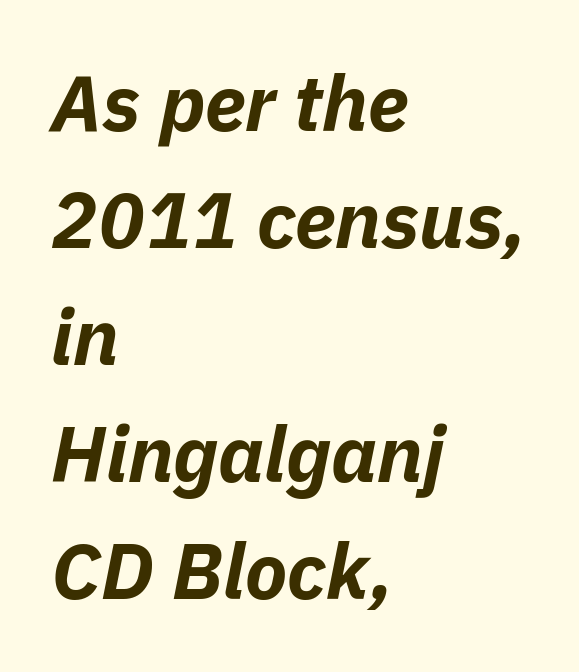
The image shows 78 px bold type, italic (leaning right); set left-aligned, normal line spacing (1.5x), normal letter spacing, not underlined; low stroke contrast and a medium x-height.
